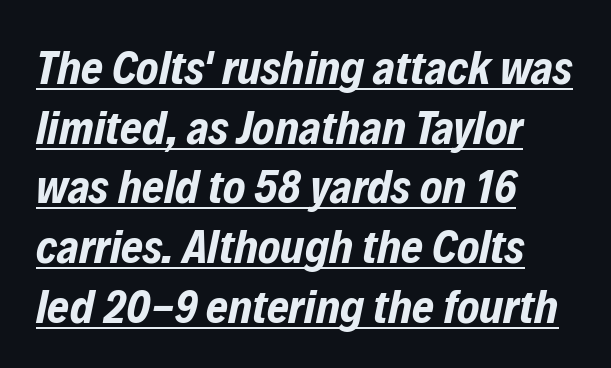
{"italic": "yes", "lean": "right", "slant_degrees": 12, "bold": "yes", "weight": "bold", "width": "condensed", "stroke_contrast": "low", "x_height": "medium", "monospaced": "no", "underline": "yes", "align": "left", "line_spacing": "normal", "line_spacing_ratio": 1.27, "letter_spacing": "normal", "letter_spacing_em": 0.0, "glyph_px": 47}
